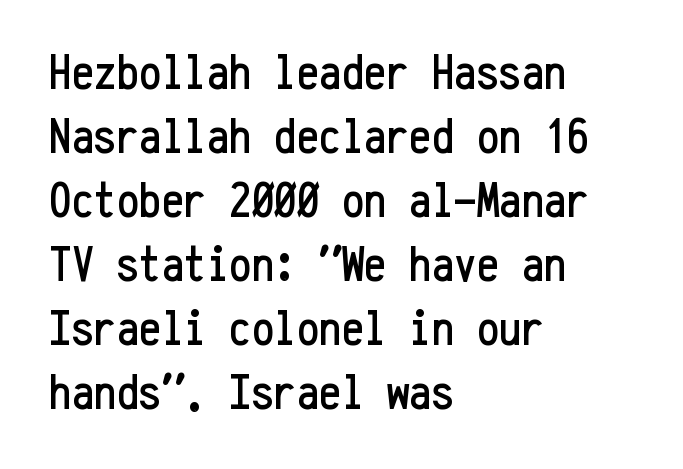
The image shows 50 px condensed sans-serif type, upright, monospaced; set left-aligned, normal line spacing (1.28x), normal letter spacing, not underlined; low stroke contrast and a medium x-height.
